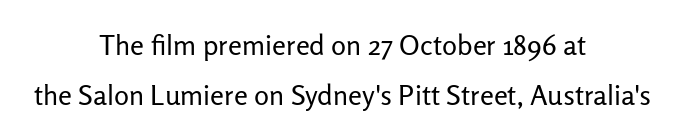
Q: Is the text bold? A: No.
Q: Is the text italic (slanted)? A: No, it is upright.
Q: Is the typeface a serif or a sans-serif typeface? A: Sans-serif.
Q: Is the text underlined? A: No.
Q: How is the paragraph aligned? A: Centered.
Q: Is the spacing between letters normal or unusually wide? A: Normal.
Q: Width (condensed, normal, or wide)? A: Normal.
Q: Stroke contrast? A: Low.
Q: x-height? A: Medium.
Q: Monospaced? A: No.
